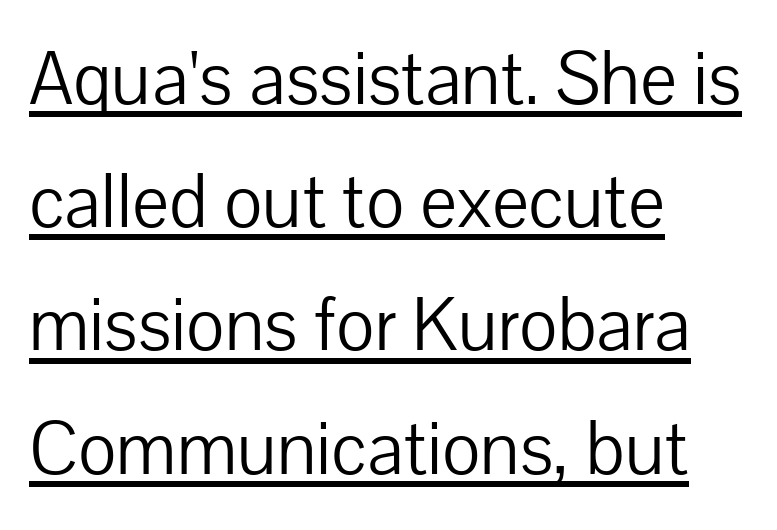
{"serif": "no", "italic": "no", "bold": "no", "weight": "light", "width": "normal", "stroke_contrast": "low", "x_height": "medium", "monospaced": "no", "underline": "yes", "align": "left", "line_spacing": "normal", "line_spacing_ratio": 1.58, "letter_spacing": "normal", "letter_spacing_em": 0.0, "glyph_px": 78}
